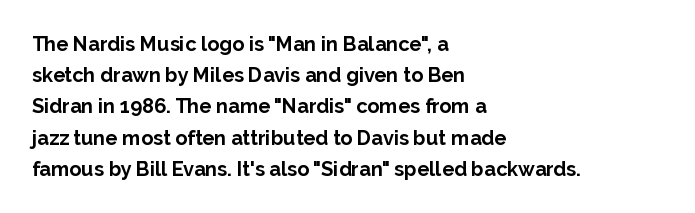
Beneath every word, the page is bare. The letterforms sit shoulder to shoulder at normal distance. The typesetter chose a ragged-right arrangement here. What weight is shown? A full bold with thick strokes.
